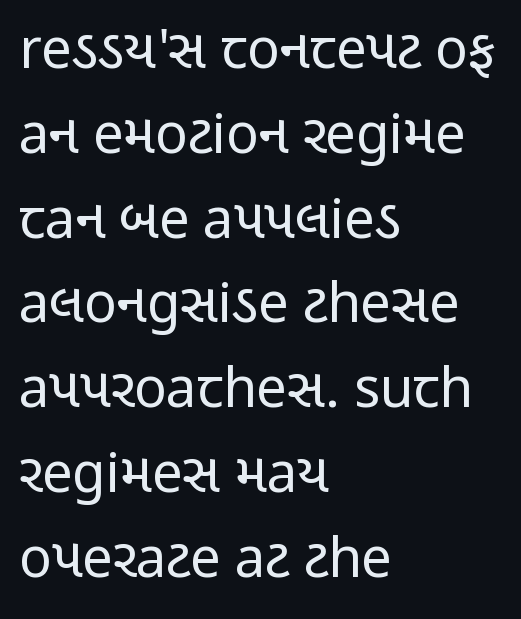
Q: Is the text bold? A: No.
Q: Is the text italic (slanted)? A: No, it is upright.
Q: Is the typeface a serif or a sans-serif typeface? A: Sans-serif.
Q: Is the text underlined? A: No.
Q: How is the paragraph aligned? A: Left-aligned.
Q: Is the spacing between letters normal or unusually wide? A: Normal.
Q: Is the spacing between lines tight, normal or loose? A: Normal.
Q: Width (condensed, normal, or wide)? A: Condensed.
Q: Stroke contrast? A: Low.
Q: x-height? A: Medium.
Q: Monospaced? A: No.
